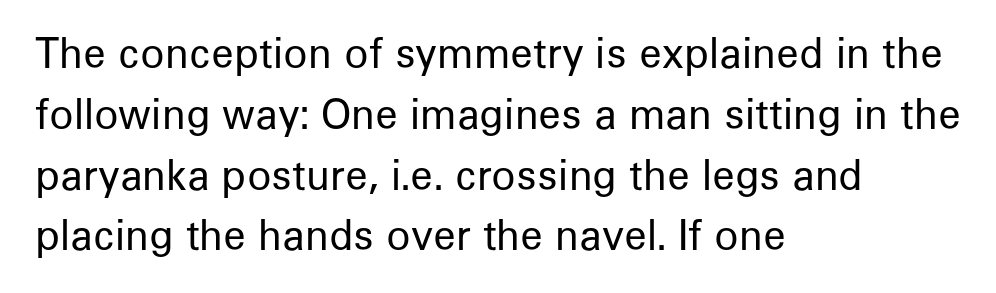
Q: Is the text bold? A: No.
Q: Is the text italic (slanted)? A: No, it is upright.
Q: Is the typeface a serif or a sans-serif typeface? A: Sans-serif.
Q: Is the text underlined? A: No.
Q: How is the paragraph aligned? A: Left-aligned.
Q: Is the spacing between letters normal or unusually wide? A: Normal.
Q: Is the spacing between lines tight, normal or loose? A: Normal.
Q: Width (condensed, normal, or wide)? A: Normal.
Q: Stroke contrast? A: Low.
Q: x-height? A: Medium.
Q: Monospaced? A: No.
